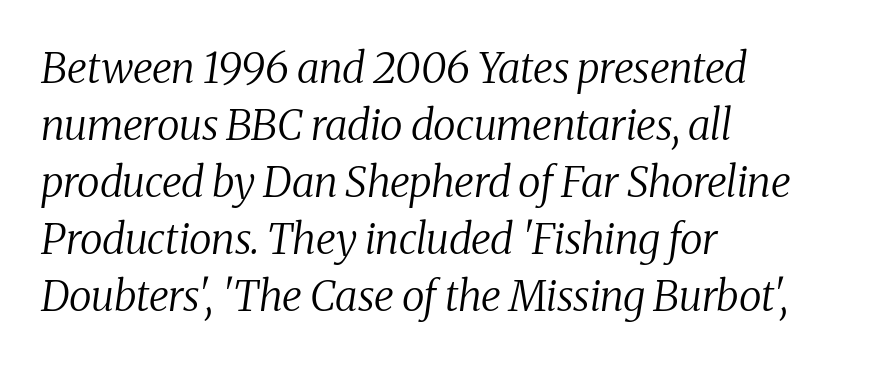
{"serif": "yes", "italic": "yes", "lean": "right", "slant_degrees": 8, "bold": "no", "weight": "regular", "width": "normal", "stroke_contrast": "medium", "x_height": "medium", "monospaced": "no", "underline": "no", "align": "left", "line_spacing": "normal", "line_spacing_ratio": 1.36, "letter_spacing": "normal", "letter_spacing_em": 0.0, "glyph_px": 42}
